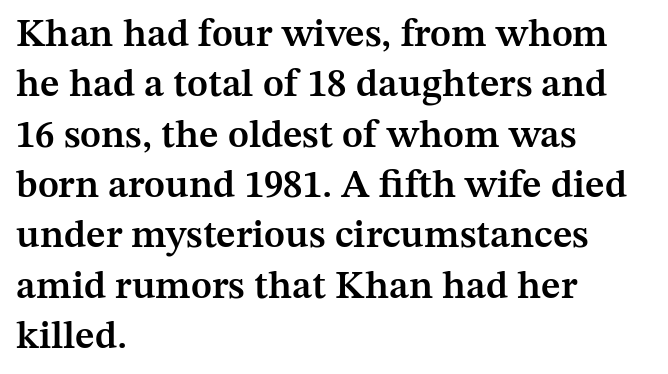
The lines in this sample share a left origin and differ only in where they stop. Vertical spacing — default. Caption: standard tracking, unaltered. These lines are rendered in a variable-pitch font. The typography opts for an upright posture over an oblique one.
